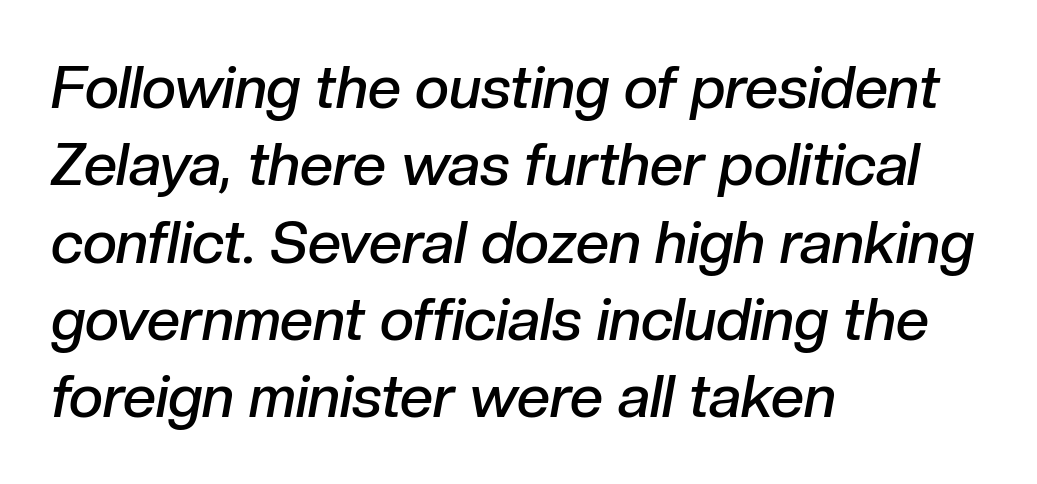
The image shows 59 px semibold type, italic (leaning right); set left-aligned, normal line spacing (1.31x), normal letter spacing, not underlined; low stroke contrast and a medium x-height.
